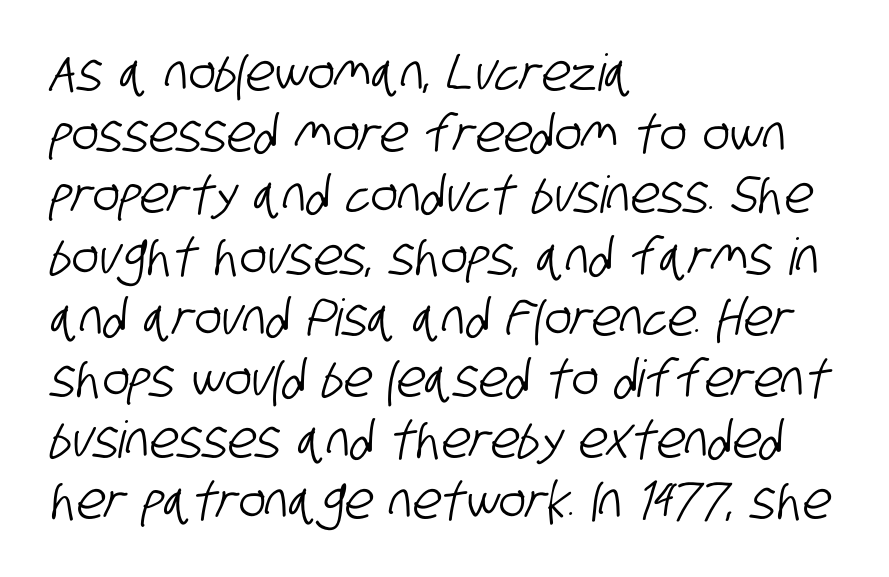
The image shows 51 px condensed sans-serif type; set left-aligned, line spacing 1.2x, normal letter spacing, not underlined; low stroke contrast and a large x-height.
